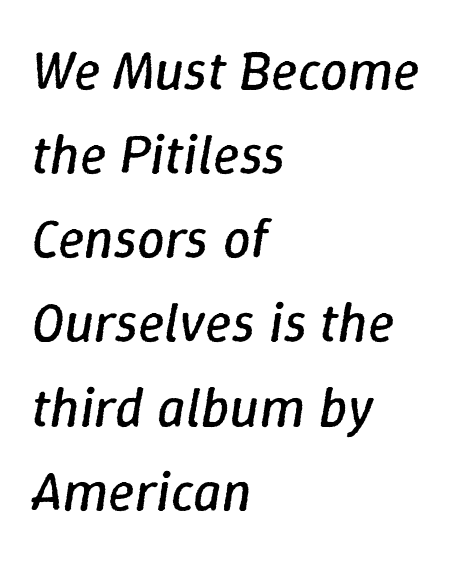
Q: Is the text bold? A: No.
Q: Is the text italic (slanted)? A: Yes, it leans right by about 9 degrees.
Q: Is the text underlined? A: No.
Q: How is the paragraph aligned? A: Left-aligned.
Q: Is the spacing between letters normal or unusually wide? A: Normal.
Q: Is the spacing between lines tight, normal or loose? A: Normal.
Q: Width (condensed, normal, or wide)? A: Normal.
Q: Stroke contrast? A: Low.
Q: x-height? A: Medium.
Q: Monospaced? A: No.
